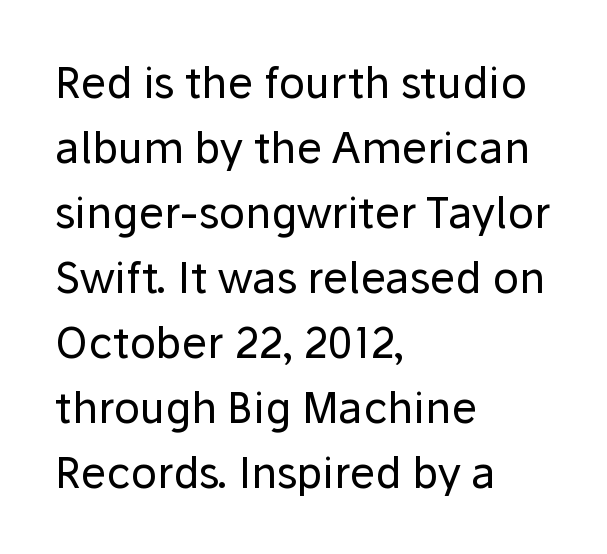
Q: Is the text bold? A: No.
Q: Is the text italic (slanted)? A: No, it is upright.
Q: Is the typeface a serif or a sans-serif typeface? A: Sans-serif.
Q: Is the text underlined? A: No.
Q: How is the paragraph aligned? A: Left-aligned.
Q: Is the spacing between letters normal or unusually wide? A: Normal.
Q: Is the spacing between lines tight, normal or loose? A: Normal.
Q: Width (condensed, normal, or wide)? A: Normal.
Q: Stroke contrast? A: Low.
Q: x-height? A: Medium.
Q: Monospaced? A: No.
